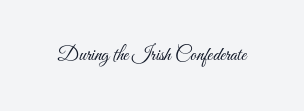
{"bold": "no", "underline": "no", "letter_spacing": "normal", "letter_spacing_em": 0.0, "glyph_px": 20}
